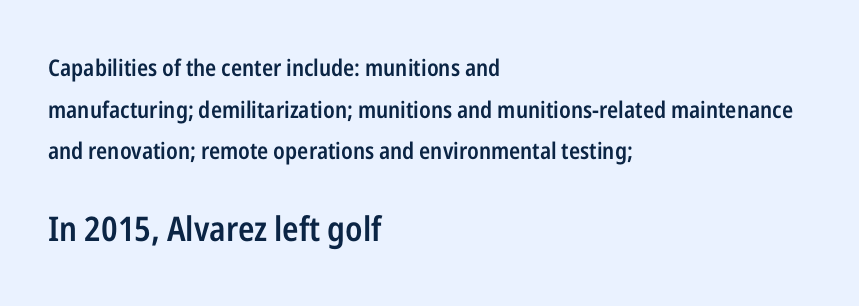
A typesetter would label this face a sans. No extra tracking has been applied to these lines. This is roman type, the default non-slanted kind. The rendering uses natural spacing where letterforms have individual widths.
